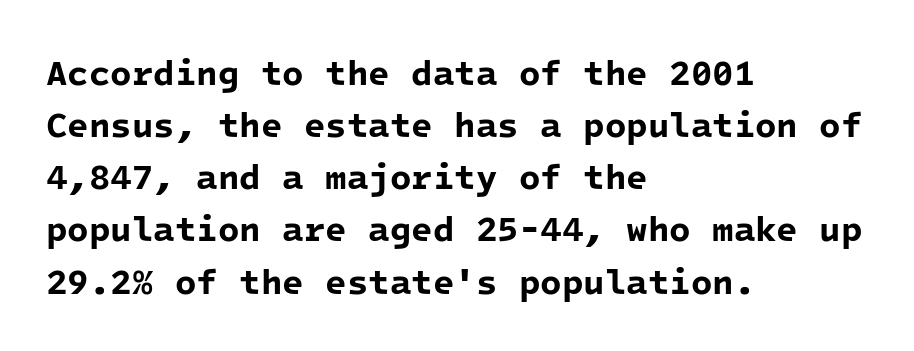
Looks like terminal output: every glyph gets an equal slot. How heavy is the stroke? Heavy — this is a bold. Compared with typical body copy, the letter spacing here is the same. Leftover space on each line is placed entirely after the last word. The designer left line spacing at the default. Decoration check: the copy has no underline.
